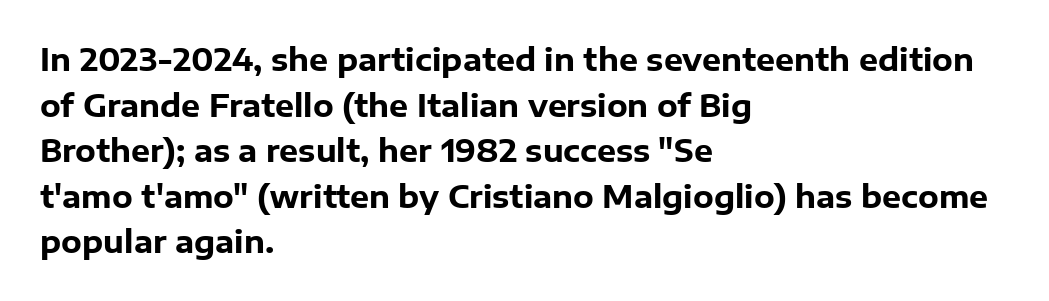
{"serif": "no", "italic": "no", "bold": "yes", "weight": "heavy", "width": "normal", "stroke_contrast": "low", "x_height": "medium", "monospaced": "no", "underline": "no", "align": "left", "line_spacing": "normal", "line_spacing_ratio": 1.52, "letter_spacing": "normal", "letter_spacing_em": 0.0, "glyph_px": 30}
